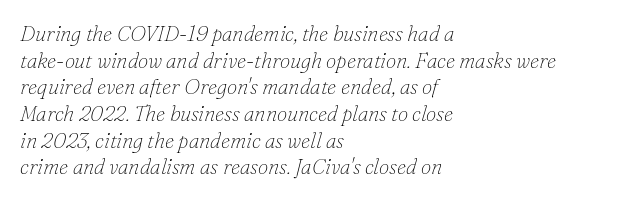
The image shows 21 px text type, italic (leaning right); set left-aligned, normal line spacing (1.27x), normal letter spacing, not underlined.
